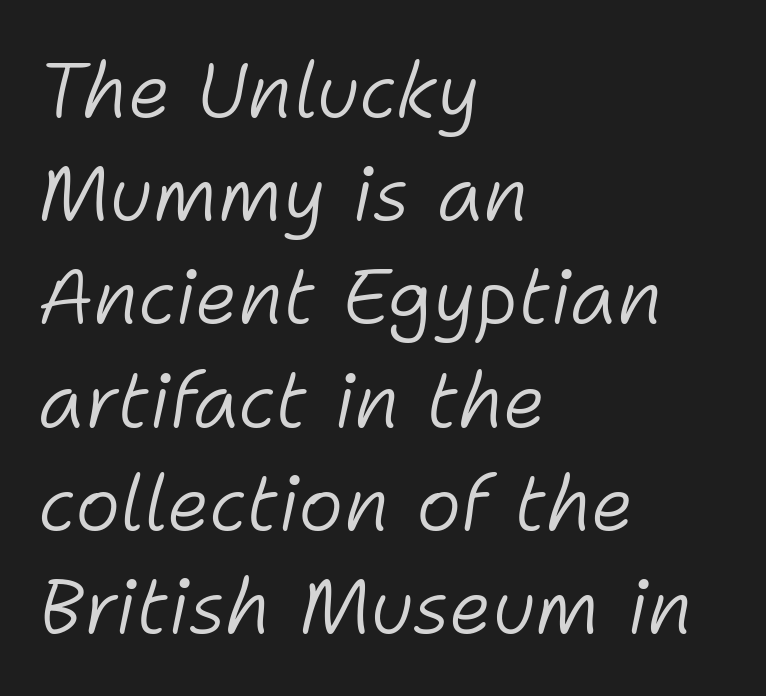
{"italic": "yes", "lean": "right", "slant_degrees": 11, "bold": "no", "weight": "light", "width": "normal", "stroke_contrast": "low", "x_height": "medium", "monospaced": "no", "underline": "no", "align": "left", "line_spacing": "normal", "line_spacing_ratio": 1.34, "letter_spacing": "normal", "letter_spacing_em": 0.0, "glyph_px": 77}
